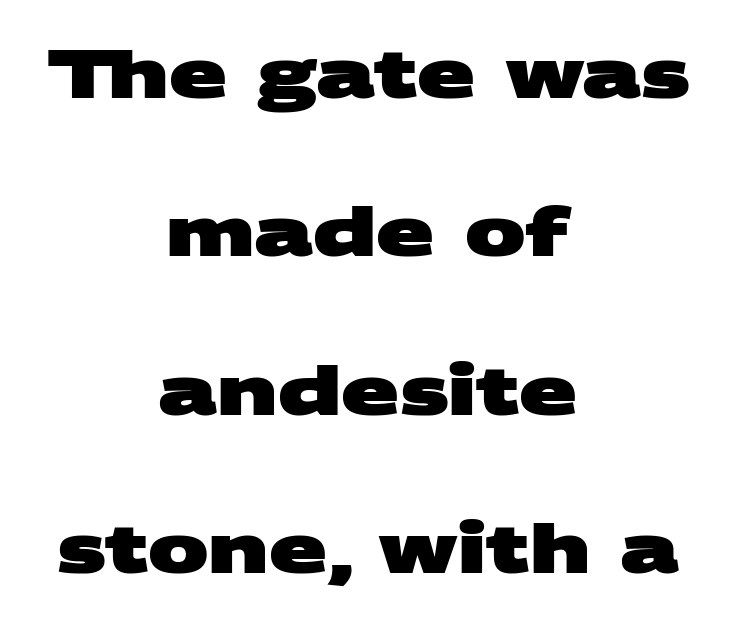
Q: Is the text bold? A: Yes.
Q: Is the typeface a serif or a sans-serif typeface? A: Sans-serif.
Q: Is the text underlined? A: No.
Q: How is the paragraph aligned? A: Centered.
Q: Is the spacing between letters normal or unusually wide? A: Normal.
Q: Is the spacing between lines tight, normal or loose? A: Loose.
Q: Width (condensed, normal, or wide)? A: Wide.
Q: Stroke contrast? A: Medium.
Q: x-height? A: Large.
Q: Monospaced? A: No.
